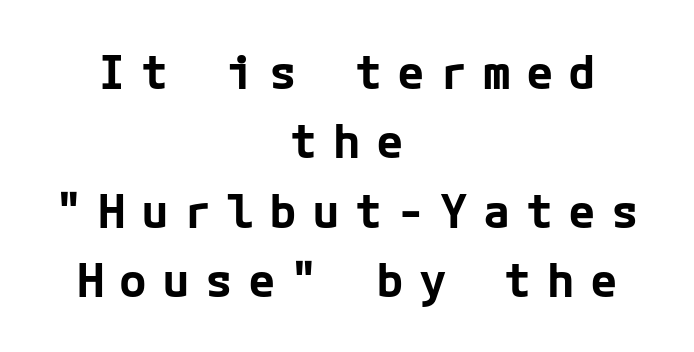
Q: Is the text bold? A: Yes.
Q: Is the text italic (slanted)? A: No, it is upright.
Q: Is the typeface a serif or a sans-serif typeface? A: Sans-serif.
Q: Is the text underlined? A: No.
Q: How is the paragraph aligned? A: Centered.
Q: Is the spacing between letters normal or unusually wide? A: Unusually wide.
Q: Is the spacing between lines tight, normal or loose? A: Normal.
Q: Width (condensed, normal, or wide)? A: Normal.
Q: Stroke contrast? A: Low.
Q: x-height? A: Medium.
